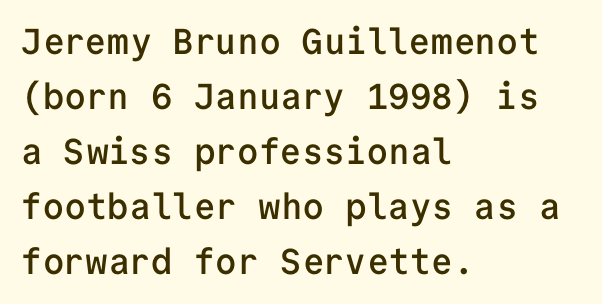
Notice how the stems are strictly vertical — no italics here. These lines are composed in type without serifs. The strip under each line holds only bare page. Inter-character spacing is left at the font's built-in metrics. The strokes are fattened partway — semibold, not bold.
